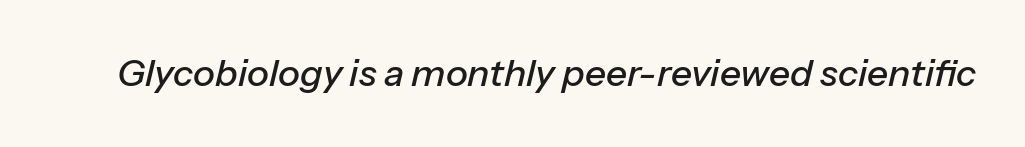
The image shows 37 px text type, italic (leaning right); set normal letter spacing, not underlined; low stroke contrast and a medium x-height.
